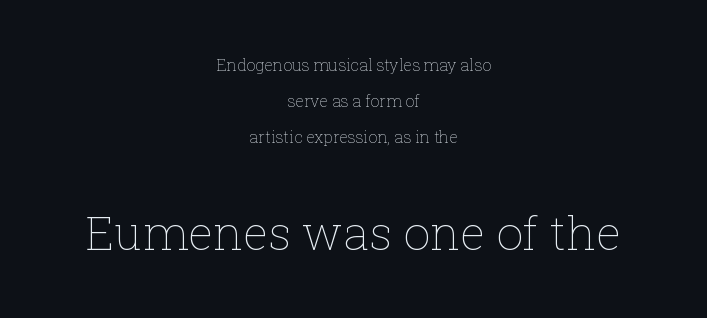
Q: Is the text bold? A: No.
Q: Is the text italic (slanted)? A: No, it is upright.
Q: Is the text underlined? A: No.
Q: How is the paragraph aligned? A: Centered.
Q: Is the spacing between letters normal or unusually wide? A: Normal.
Q: Is the spacing between lines tight, normal or loose? A: Loose.
Q: Which block of text is set in a larger size, the first (top) or the second (bottom)? A: The second (bottom) one.
Q: Width (condensed, normal, or wide)? A: Normal.
Q: Stroke contrast? A: Low.
Q: x-height? A: Medium.
Q: Monospaced? A: No.
